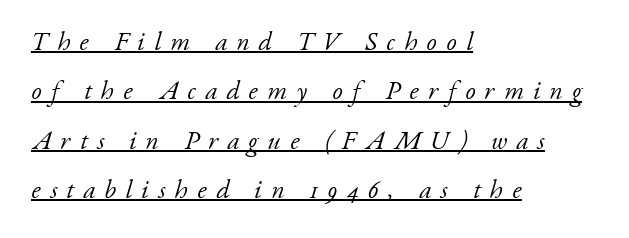
The image shows 26 px text type, italic (leaning right); set left-aligned, loose line spacing (1.9x), unusually wide letter spacing (+0.36 em), underlined.
